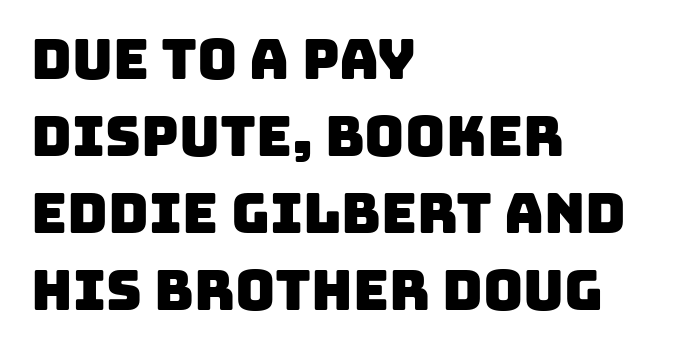
The image shows 55 px sans-serif type; set left-aligned, normal line spacing (1.4x), normal letter spacing, not underlined; low stroke contrast and a large x-height.
